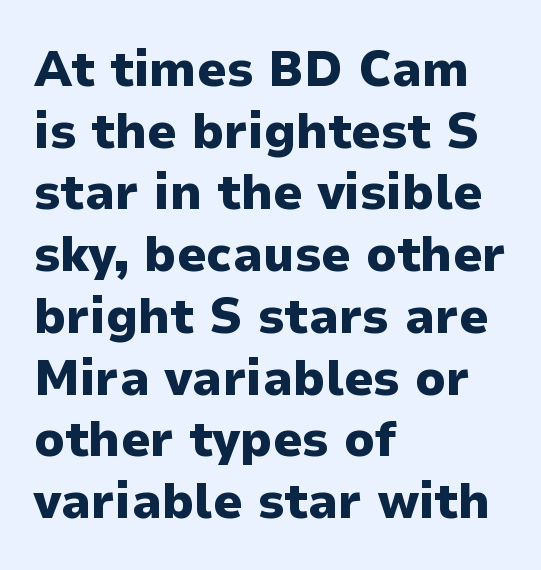
Q: Is the text bold? A: Yes.
Q: Is the text italic (slanted)? A: No, it is upright.
Q: Is the typeface a serif or a sans-serif typeface? A: Sans-serif.
Q: Is the text underlined? A: No.
Q: How is the paragraph aligned? A: Left-aligned.
Q: Is the spacing between letters normal or unusually wide? A: Normal.
Q: Width (condensed, normal, or wide)? A: Normal.
Q: Stroke contrast? A: Low.
Q: x-height? A: Medium.
Q: Monospaced? A: No.
